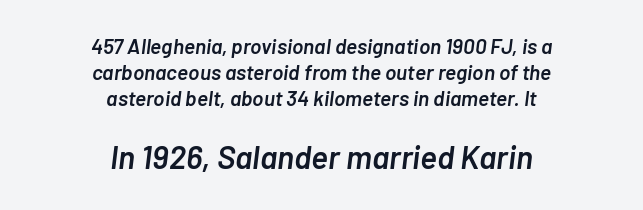
{"italic": "yes", "lean": "right", "slant_degrees": 7, "bold": "semi", "weight": "semibold", "width": "normal", "stroke_contrast": "low", "x_height": "medium", "monospaced": "no", "underline": "no", "align": "center", "line_spacing": "normal", "line_spacing_ratio": 1.25, "letter_spacing": "normal", "letter_spacing_em": 0.0, "larger_block": "second", "size_ratio": 1.52, "glyph_px": 32}
